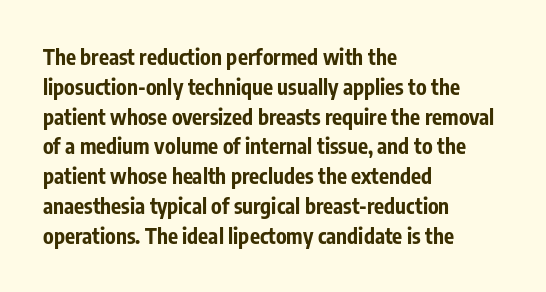
{"italic": "no", "bold": "yes", "underline": "no", "align": "left", "line_spacing": "normal", "line_spacing_ratio": 1.42, "letter_spacing": "normal", "letter_spacing_em": 0.0, "glyph_px": 21}
